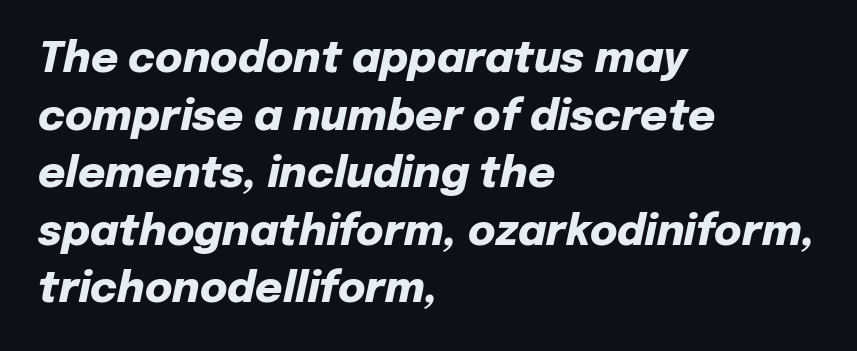
Emphasis-style slanted type is in use. Do the characters align in a grid? No, the font is proportional. All the whitespace from short lines collects on the right. Words float on clear page, feet unadorned. The vertical gap from one line to the next is medium. A dark, heavy texture on the line: the type is bold.
